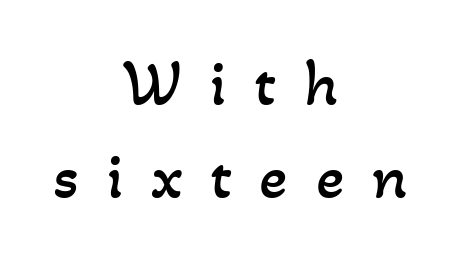
The rows are spaced the way most documents space them. Each letter keeps its own natural width here, so spacing adapts to shape. Check under the words: just untouched page. In CSS terms this would be text-align: center.
